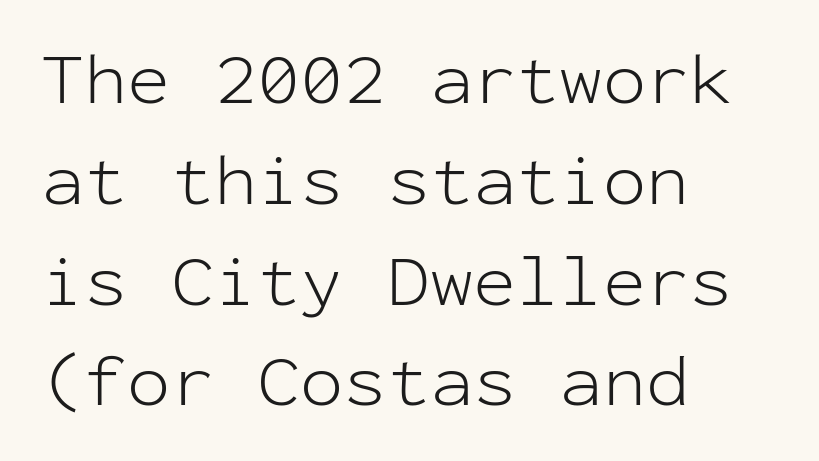
The rows are spaced the way most documents space them. Does the copy run flush right? No — it runs flush left. Ordinary non-slanted type is in use. This sample uses plain, unmodified letter spacing. A typesetter would call this monospace, since all characters share one set width. Note: no serifs on the glyphs.
